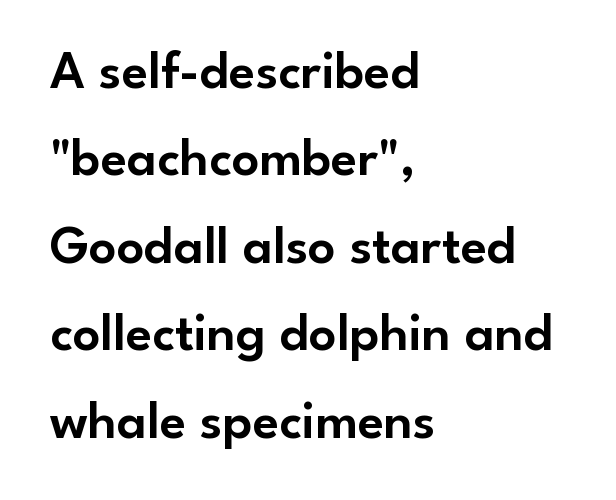
{"serif": "no", "italic": "no", "width": "normal", "stroke_contrast": "low", "x_height": "small", "monospaced": "no", "underline": "no", "align": "left", "line_spacing": "normal", "line_spacing_ratio": 1.62, "letter_spacing": "normal", "letter_spacing_em": 0.0, "glyph_px": 54}
